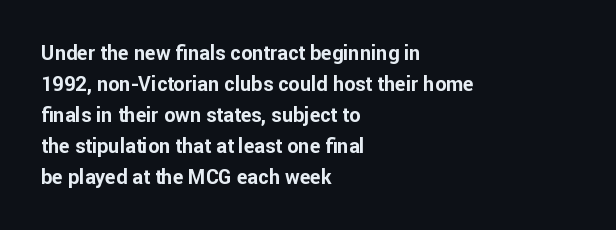
The image shows 20 px bold type, upright; set left-aligned, normal line spacing (1.55x), normal letter spacing, not underlined.
